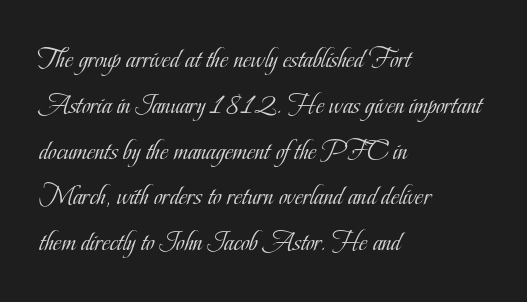
Q: Is the text bold? A: No.
Q: Is the text italic (slanted)? A: Yes.
Q: Is the typeface a serif or a sans-serif typeface? A: Serif.
Q: Is the text underlined? A: No.
Q: How is the paragraph aligned? A: Left-aligned.
Q: Is the spacing between letters normal or unusually wide? A: Normal.
Q: Is the spacing between lines tight, normal or loose? A: Normal.
Q: Width (condensed, normal, or wide)? A: Condensed.
Q: Stroke contrast? A: Low.
Q: x-height? A: Small.
Q: Monospaced? A: No.
